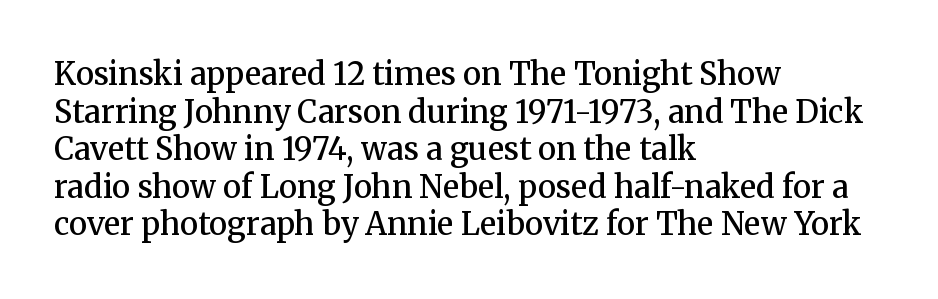
{"serif": "yes", "italic": "no", "bold": "semi", "weight": "semibold", "width": "normal", "stroke_contrast": "medium", "x_height": "medium", "monospaced": "no", "underline": "no", "align": "left", "line_spacing_ratio": 1.21, "letter_spacing": "normal", "letter_spacing_em": 0.0, "glyph_px": 31}
